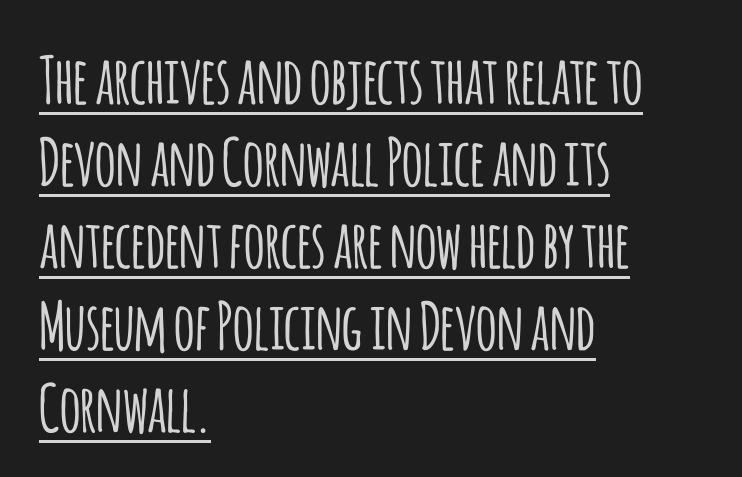
The image shows 65 px condensed sans-serif type, upright; set left-aligned, normal line spacing (1.26x), normal letter spacing, underlined; low stroke contrast and a large x-height.
